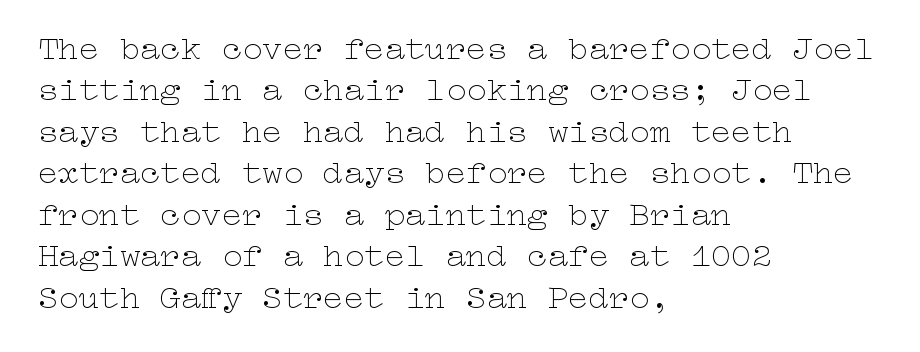
The image shows 34 px thin, wide type, upright; set left-aligned, line spacing 1.22x, normal letter spacing, not underlined; low stroke contrast and a medium x-height.
